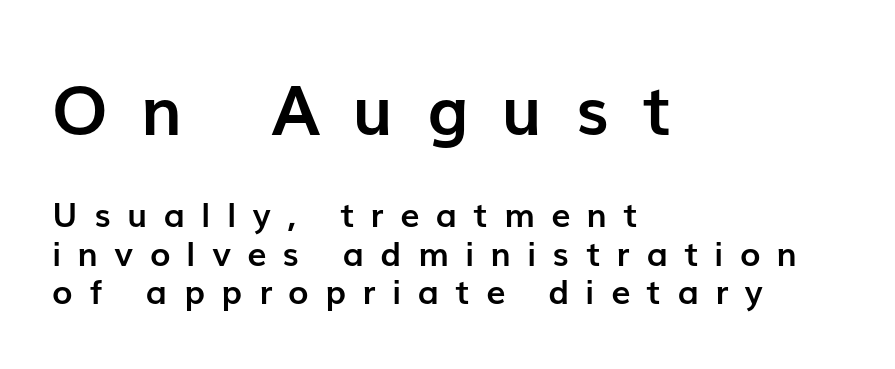
The string is rendered with underlining switched off. These lines stack with their left ends in a neat column. Thick stems and heavy bowls — unmistakably bold. The rendering uses natural spacing where letterforms have individual widths. Whoever set this chose condensed vertical rhythm over breathing room.
